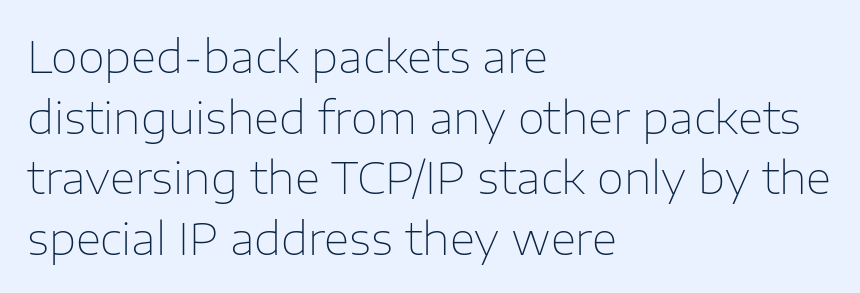
The image shows 44 px thin sans-serif type, upright; set left-aligned, normal line spacing (1.38x), normal letter spacing, not underlined; low stroke contrast and a medium x-height.
